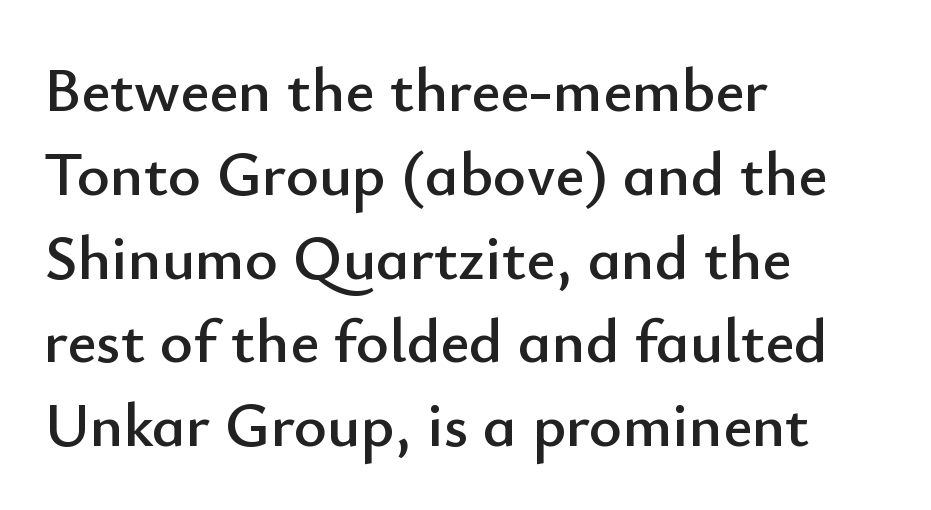
{"serif": "no", "italic": "no", "width": "normal", "stroke_contrast": "low", "x_height": "small", "monospaced": "no", "underline": "no", "align": "left", "line_spacing": "normal", "line_spacing_ratio": 1.33, "letter_spacing": "normal", "letter_spacing_em": 0.0, "glyph_px": 63}
